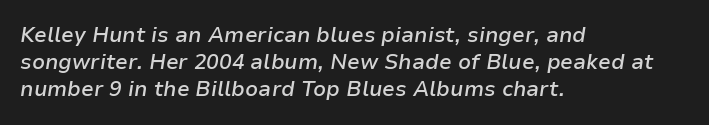
{"italic": "yes", "lean": "right", "slant_degrees": 9, "bold": "semi", "underline": "no", "align": "left", "line_spacing": "normal", "line_spacing_ratio": 1.29, "letter_spacing": "normal", "letter_spacing_em": 0.0, "glyph_px": 21}
